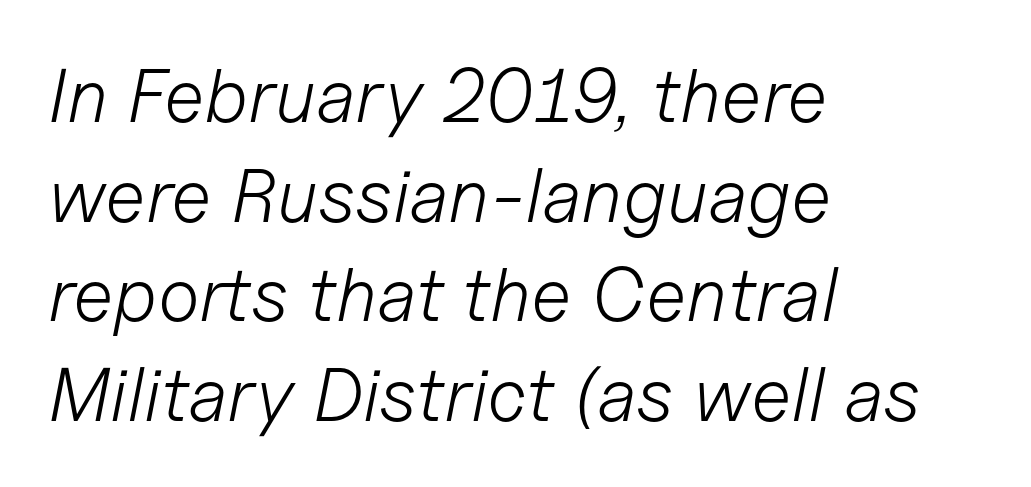
Q: Is the text bold? A: No.
Q: Is the text italic (slanted)? A: Yes, it leans right by about 11 degrees.
Q: Is the text underlined? A: No.
Q: How is the paragraph aligned? A: Left-aligned.
Q: Is the spacing between letters normal or unusually wide? A: Normal.
Q: Is the spacing between lines tight, normal or loose? A: Normal.
Q: Width (condensed, normal, or wide)? A: Normal.
Q: Stroke contrast? A: Low.
Q: x-height? A: Medium.
Q: Monospaced? A: No.
